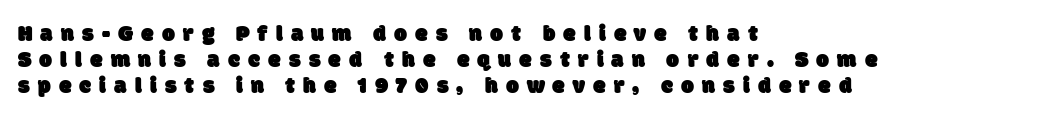
{"underline": "no", "align": "left", "line_spacing": "tight", "line_spacing_ratio": 1.14, "letter_spacing": "wide", "letter_spacing_em": 0.35, "glyph_px": 23}
